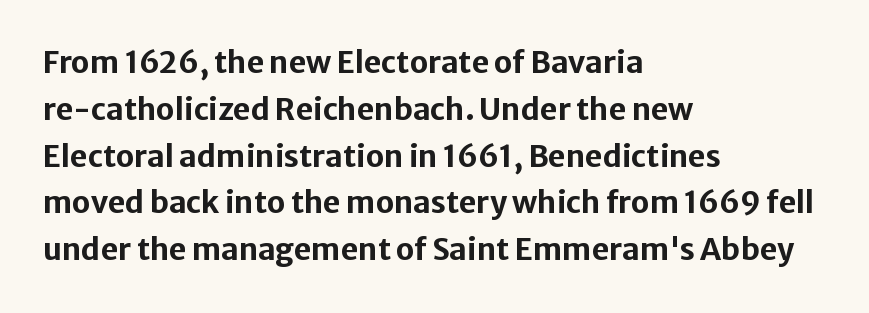
The image shows 30 px bold sans-serif type, upright; set left-aligned, normal line spacing (1.56x), normal letter spacing, not underlined; low stroke contrast and a medium x-height.
